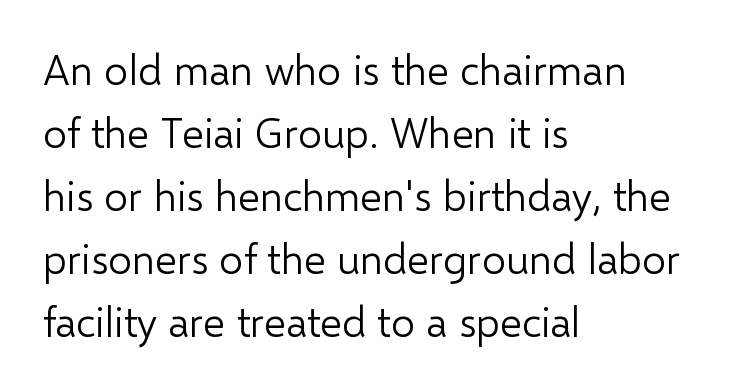
Teacher's note: observe the even left margin — that is flush-left alignment. This block has exactly the height ordinary leading produces. Serif or sans? Sans — the stroke terminals are bare. This is not heavy type; no bold has been used. Spacing between characters is what you'd get straight out of the box. These lines were composed using upright roman letters.
